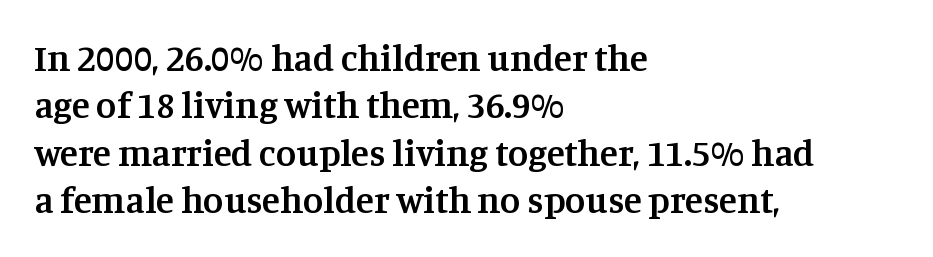
The image shows 37 px semibold serif type, upright; set left-aligned, normal line spacing (1.28x), normal letter spacing, not underlined; medium stroke contrast and a large x-height.
